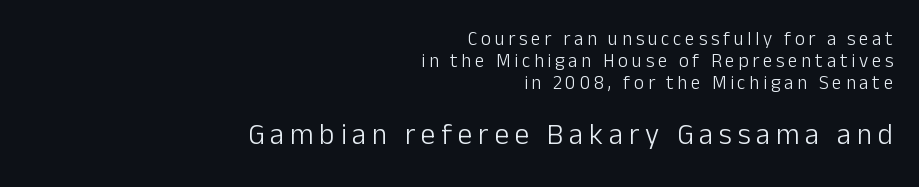
{"serif": "no", "italic": "no", "bold": "no", "weight": "light", "width": "normal", "stroke_contrast": "low", "x_height": "medium", "monospaced": "no", "underline": "no", "align": "right", "line_spacing_ratio": 1.16, "letter_spacing": "wide", "letter_spacing_em": 0.2, "larger_block": "second", "size_ratio": 1.53, "glyph_px": 29}
